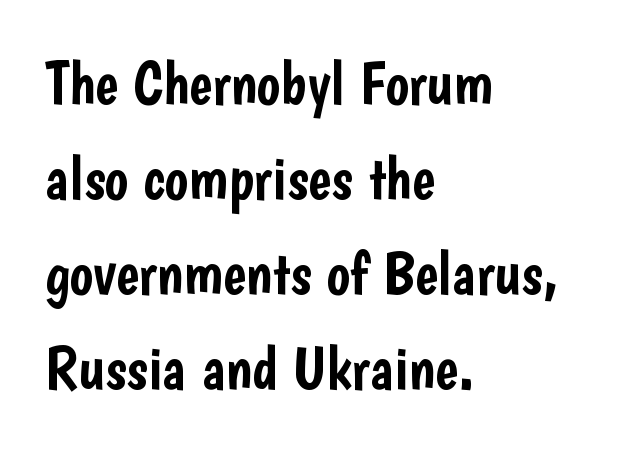
In CSS terms this would be text-align: left. The line texture is even and compact thanks to regular tracking. Notice how descenders clear the ascenders below comfortably — that's standard leading. The face used here is proportionally spaced, like ordinary book or web type. The type family on display is of the sans-serif kind.
